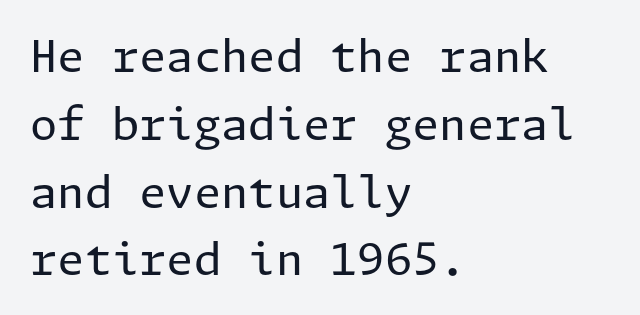
Q: Is the text bold? A: No.
Q: Is the text italic (slanted)? A: No, it is upright.
Q: Is the typeface a serif or a sans-serif typeface? A: Sans-serif.
Q: Is the text underlined? A: No.
Q: How is the paragraph aligned? A: Left-aligned.
Q: Is the spacing between letters normal or unusually wide? A: Normal.
Q: Is the spacing between lines tight, normal or loose? A: Normal.
Q: Width (condensed, normal, or wide)? A: Normal.
Q: Stroke contrast? A: Low.
Q: x-height? A: Medium.
